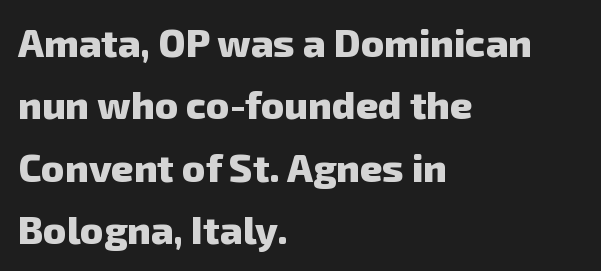
The image shows 39 px heavy sans-serif type; set left-aligned, normal line spacing (1.6x), normal letter spacing, not underlined; low stroke contrast and a medium x-height.
